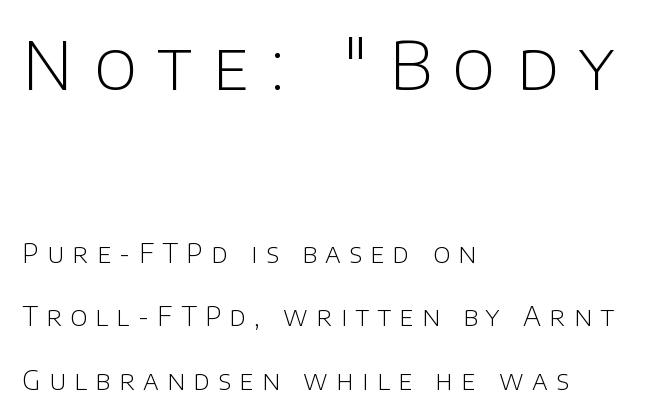
{"serif": "no", "italic": "no", "bold": "no", "weight": "light", "width": "normal", "stroke_contrast": "low", "x_height": "large", "monospaced": "no", "underline": "no", "align": "left", "line_spacing": "loose", "line_spacing_ratio": 2.44, "letter_spacing": "wide", "letter_spacing_em": 0.32, "larger_block": "first", "size_ratio": 2.54, "glyph_px": 66}
